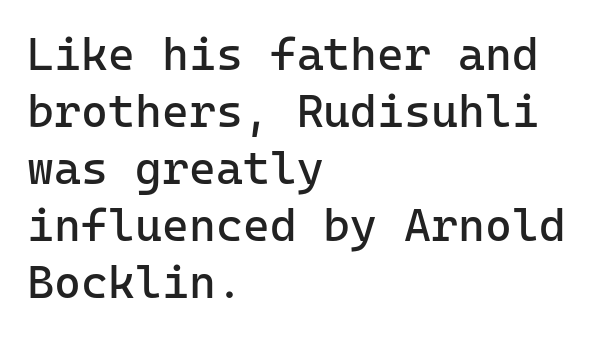
The image shows 46 px regular-weight sans-serif type, upright, monospaced; set left-aligned, line spacing 1.24x, normal letter spacing, not underlined; low stroke contrast and a medium x-height.
